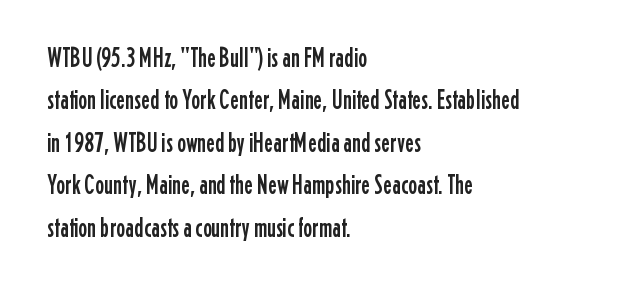
{"italic": "no", "underline": "no", "align": "left", "line_spacing": "normal", "line_spacing_ratio": 1.57, "letter_spacing": "normal", "letter_spacing_em": 0.0, "glyph_px": 27}
